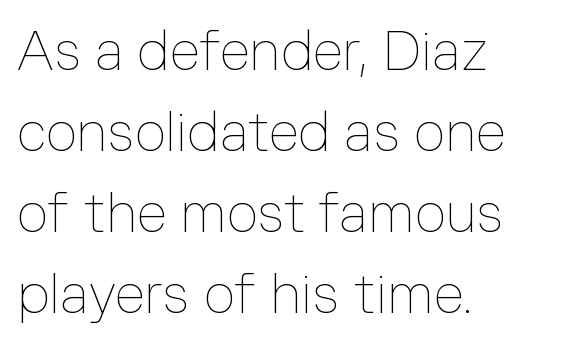
Q: Is the text bold? A: No.
Q: Is the text italic (slanted)? A: No, it is upright.
Q: Is the text underlined? A: No.
Q: How is the paragraph aligned? A: Left-aligned.
Q: Is the spacing between letters normal or unusually wide? A: Normal.
Q: Is the spacing between lines tight, normal or loose? A: Normal.
Q: Width (condensed, normal, or wide)? A: Normal.
Q: Stroke contrast? A: Low.
Q: x-height? A: Medium.
Q: Monospaced? A: No.
